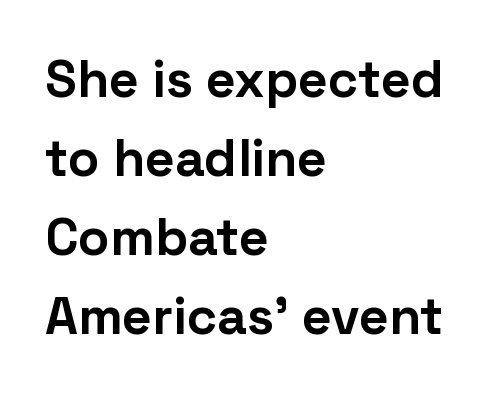
{"serif": "no", "italic": "no", "bold": "yes", "weight": "bold", "width": "normal", "stroke_contrast": "low", "x_height": "medium", "monospaced": "no", "underline": "no", "align": "left", "line_spacing": "normal", "line_spacing_ratio": 1.52, "letter_spacing": "normal", "letter_spacing_em": 0.0, "glyph_px": 52}
